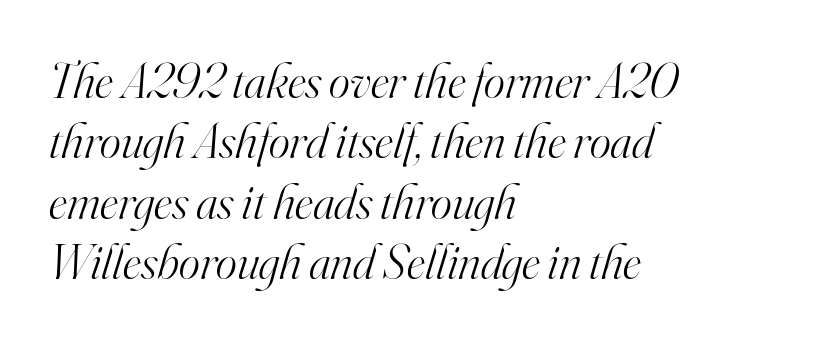
Q: Is the text bold? A: No.
Q: Is the text italic (slanted)? A: Yes, it leans right by about 16 degrees.
Q: Is the typeface a serif or a sans-serif typeface? A: Serif.
Q: Is the text underlined? A: No.
Q: How is the paragraph aligned? A: Left-aligned.
Q: Is the spacing between letters normal or unusually wide? A: Normal.
Q: Width (condensed, normal, or wide)? A: Normal.
Q: Stroke contrast? A: High.
Q: x-height? A: Small.
Q: Monospaced? A: No.
